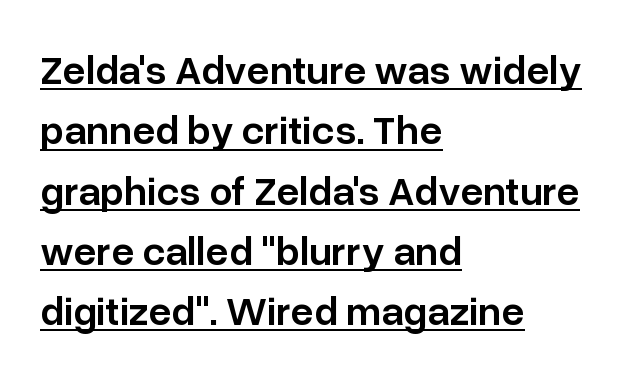
The image shows 41 px semibold sans-serif type, upright; set left-aligned, normal line spacing (1.47x), normal letter spacing, underlined; low stroke contrast and a medium x-height.
